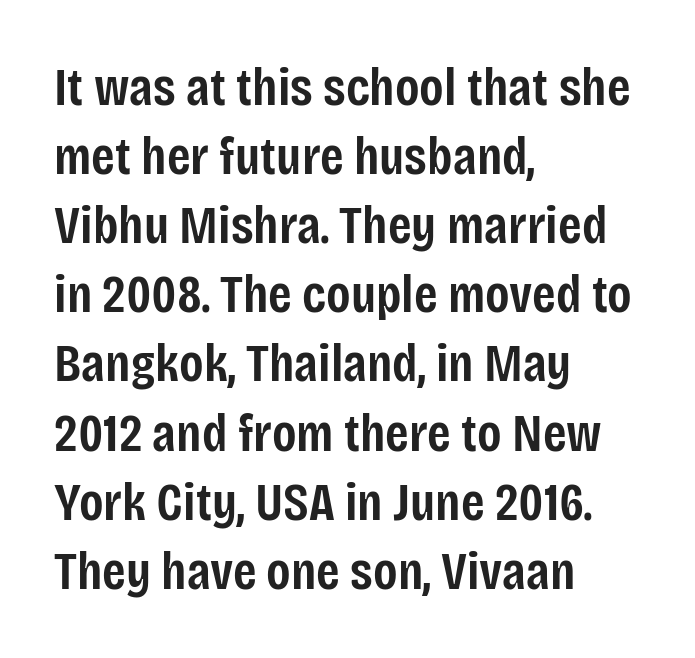
Q: Is the text bold? A: Semi-bold.
Q: Is the text italic (slanted)? A: No, it is upright.
Q: Is the typeface a serif or a sans-serif typeface? A: Sans-serif.
Q: Is the text underlined? A: No.
Q: How is the paragraph aligned? A: Left-aligned.
Q: Is the spacing between letters normal or unusually wide? A: Normal.
Q: Is the spacing between lines tight, normal or loose? A: Normal.
Q: Width (condensed, normal, or wide)? A: Condensed.
Q: Stroke contrast? A: Low.
Q: x-height? A: Large.
Q: Monospaced? A: No.
